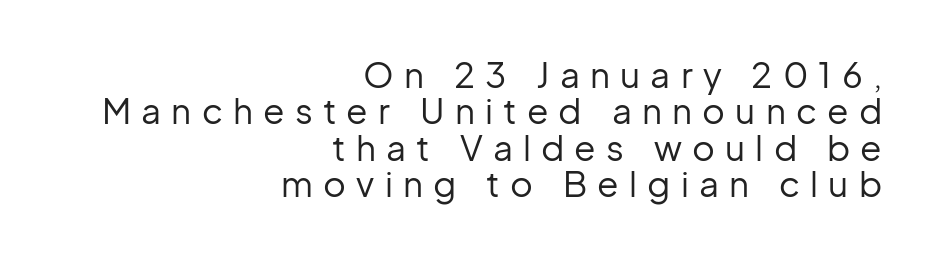
{"serif": "no", "italic": "no", "bold": "no", "weight": "regular", "width": "normal", "stroke_contrast": "low", "x_height": "medium", "monospaced": "no", "underline": "no", "align": "right", "line_spacing": "tight", "line_spacing_ratio": 1.04, "letter_spacing": "wide", "letter_spacing_em": 0.29, "glyph_px": 35}
